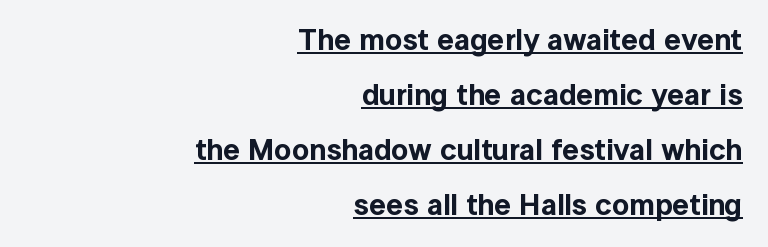
The image shows 30 px sans-serif type, upright; set right-aligned, line spacing 1.83x, normal letter spacing, underlined; a medium x-height.
